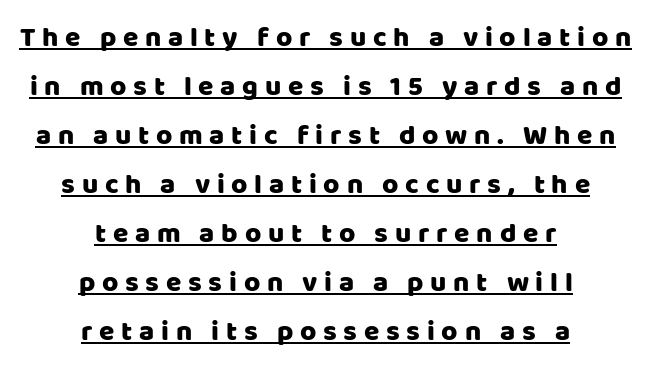
Q: Is the text italic (slanted)? A: No, it is upright.
Q: Is the typeface a serif or a sans-serif typeface? A: Sans-serif.
Q: Is the text underlined? A: Yes.
Q: How is the paragraph aligned? A: Centered.
Q: Is the spacing between letters normal or unusually wide? A: Unusually wide.
Q: Width (condensed, normal, or wide)? A: Normal.
Q: Stroke contrast? A: Low.
Q: x-height? A: Large.
Q: Monospaced? A: No.
